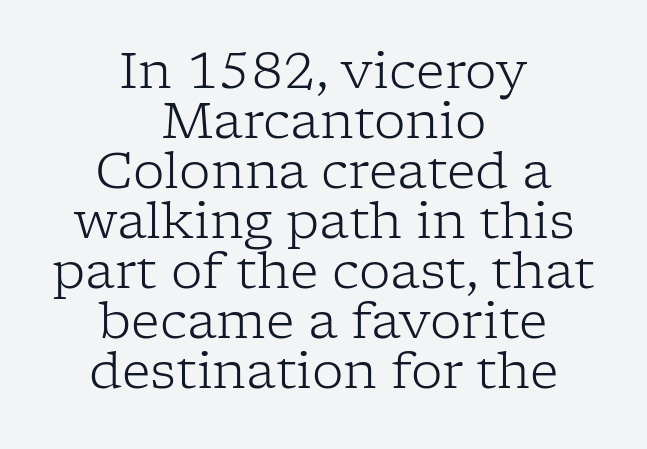
{"serif": "yes", "italic": "no", "bold": "no", "weight": "light", "width": "normal", "stroke_contrast": "low", "x_height": "medium", "monospaced": "no", "underline": "no", "align": "center", "line_spacing": "tight", "line_spacing_ratio": 1.0, "letter_spacing": "normal", "letter_spacing_em": 0.0, "glyph_px": 50}
